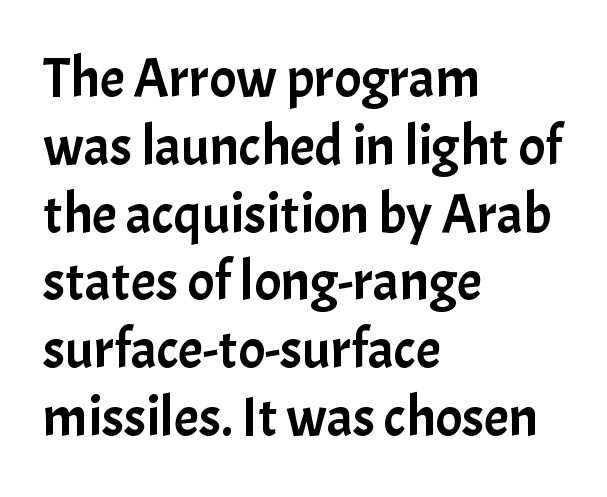
The image shows 56 px sans-serif type, upright; set left-aligned, line spacing 1.21x, normal letter spacing, not underlined; low stroke contrast and a medium x-height.
